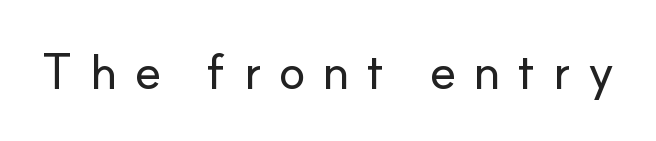
Q: Is the text italic (slanted)? A: No, it is upright.
Q: Is the typeface a serif or a sans-serif typeface? A: Sans-serif.
Q: Is the text underlined? A: No.
Q: Is the spacing between letters normal or unusually wide? A: Unusually wide.
Q: Width (condensed, normal, or wide)? A: Normal.
Q: Stroke contrast? A: Low.
Q: x-height? A: Small.
Q: Monospaced? A: No.
